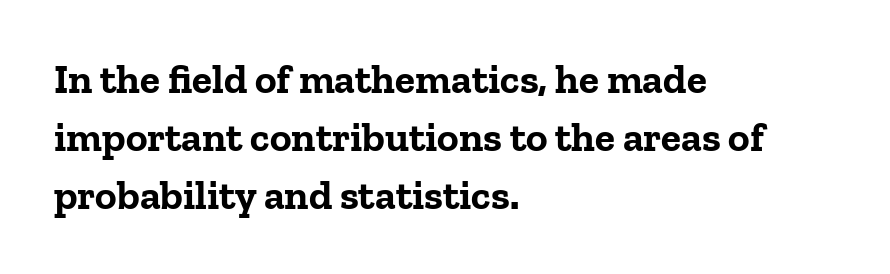
{"serif": "yes", "italic": "no", "bold": "yes", "weight": "bold", "width": "normal", "stroke_contrast": "low", "x_height": "medium", "monospaced": "no", "underline": "no", "align": "left", "line_spacing": "normal", "line_spacing_ratio": 1.41, "letter_spacing": "normal", "letter_spacing_em": 0.0, "glyph_px": 41}
